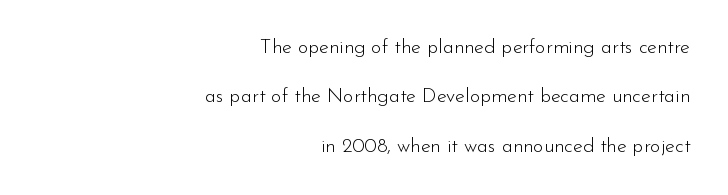
Q: Is the text bold? A: No.
Q: Is the text italic (slanted)? A: No, it is upright.
Q: Is the text underlined? A: No.
Q: How is the paragraph aligned? A: Right-aligned.
Q: Is the spacing between letters normal or unusually wide? A: Normal.
Q: Is the spacing between lines tight, normal or loose? A: Loose.
